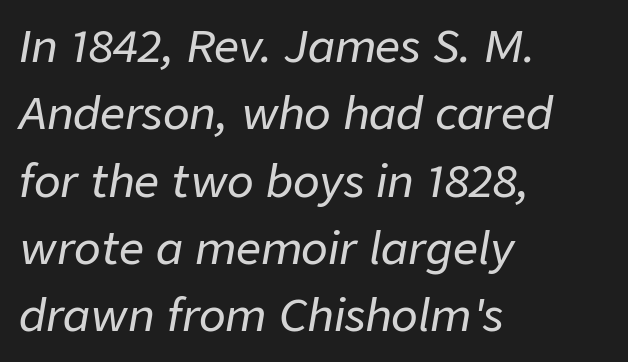
Alignment: flush left. Clear beneath every line of the passage. Think of a printed novel: that variable character pitch is what you see here. Short note: letters normally spaced. The vertical gap from one line to the next is medium. This is oblique type, the kind used for emphasis or titles.
